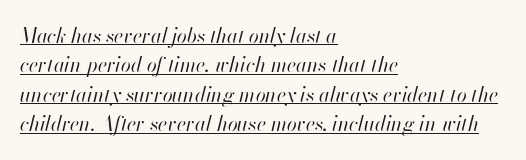
Q: Is the text bold? A: No.
Q: Is the text italic (slanted)? A: Yes, it leans right by about 13 degrees.
Q: Is the text underlined? A: Yes.
Q: How is the paragraph aligned? A: Left-aligned.
Q: Is the spacing between letters normal or unusually wide? A: Normal.
Q: Is the spacing between lines tight, normal or loose? A: Normal.
